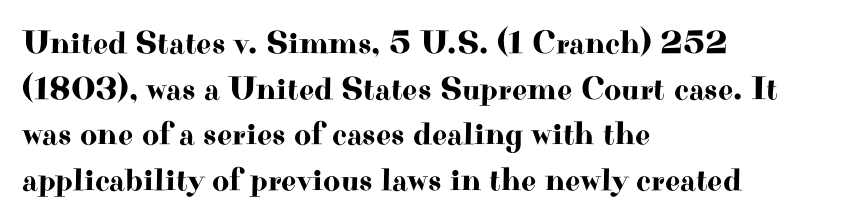
{"serif": "yes", "italic": "no", "width": "wide", "stroke_contrast": "high", "x_height": "small", "monospaced": "no", "underline": "no", "align": "left", "line_spacing": "normal", "line_spacing_ratio": 1.38, "letter_spacing": "normal", "letter_spacing_em": 0.0, "glyph_px": 33}
